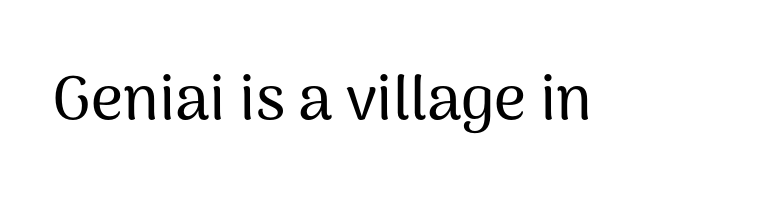
Each letter keeps its own natural width here, so spacing adapts to shape. The type family on display is of the sans-serif kind. Any mark beneath the type? The region is blank. Look at the tracking — it's just the regular setting, nothing added.
